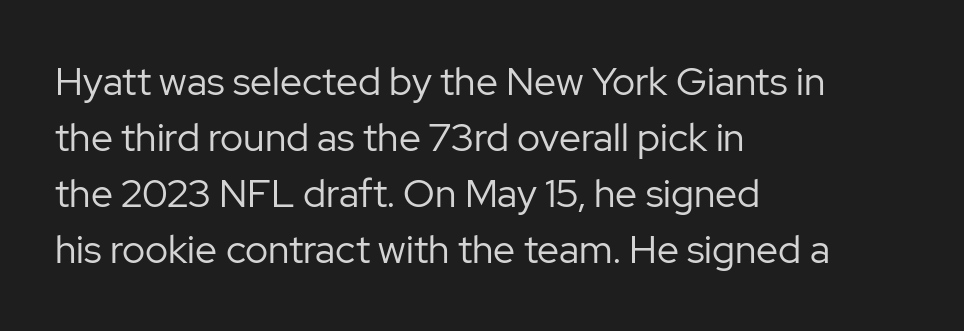
{"serif": "no", "italic": "no", "bold": "no", "weight": "regular", "width": "normal", "stroke_contrast": "low", "x_height": "medium", "monospaced": "no", "underline": "no", "align": "left", "line_spacing": "normal", "line_spacing_ratio": 1.44, "letter_spacing": "normal", "letter_spacing_em": 0.0, "glyph_px": 39}
